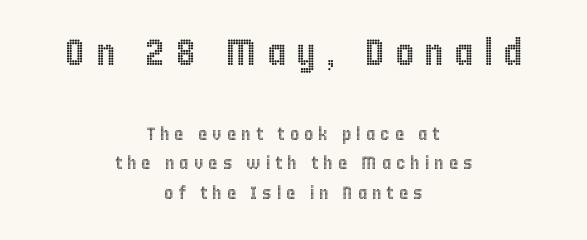
{"italic": "no", "width": "condensed", "x_height": "large", "monospaced": "no", "underline": "no", "align": "center", "line_spacing": "normal", "line_spacing_ratio": 1.63, "letter_spacing": "wide", "letter_spacing_em": 0.27, "larger_block": "first", "size_ratio": 2.06, "glyph_px": 37}
